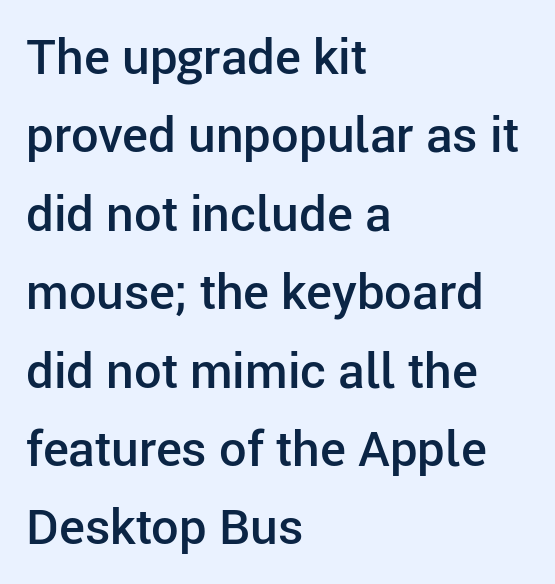
These lines sit exactly where default settings would place them. You could not count columns in this text — the font is proportionally spaced. Has an underline been added? It has not. It's the straight-up-and-down kind of type. This sample uses plain, unmodified letter spacing.
